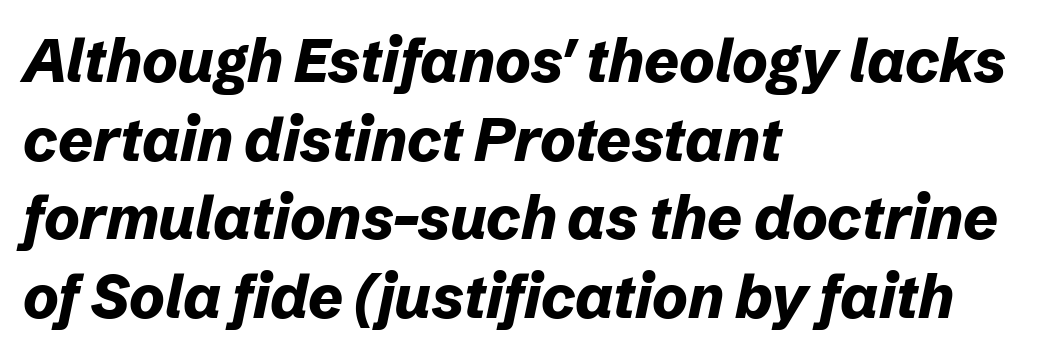
Letter spacing: default. The passage shown is emphatically bold. Baseline-to-baseline distance is the conventional proportion of letter height. Here the designer chose a conventional face with non-uniform glyph widths. Each line starts at the same left margin while the right side varies.
